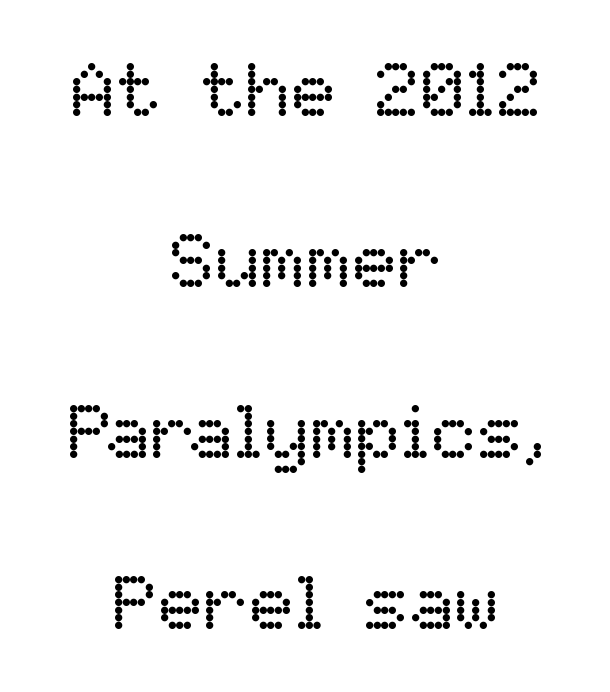
The image shows 76 px regular-weight type, upright; set centered, loose line spacing (2.25x), normal letter spacing, not underlined; low stroke contrast and a medium x-height.
